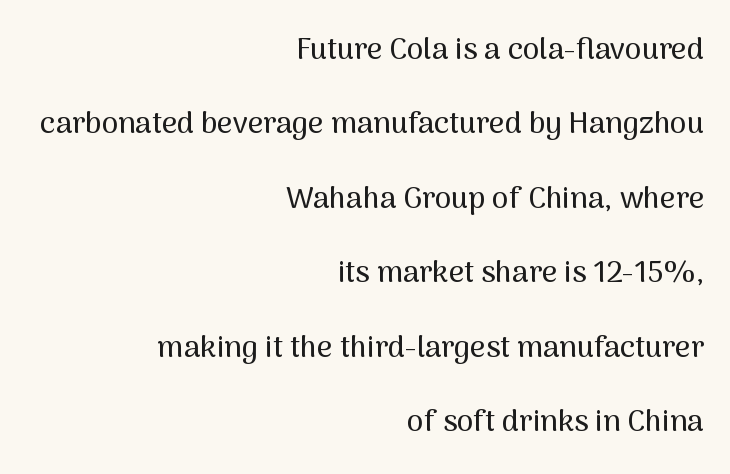
{"serif": "no", "italic": "no", "width": "normal", "stroke_contrast": "medium", "x_height": "medium", "monospaced": "no", "underline": "no", "align": "right", "line_spacing": "loose", "line_spacing_ratio": 2.48, "letter_spacing": "normal", "letter_spacing_em": 0.0, "glyph_px": 30}
